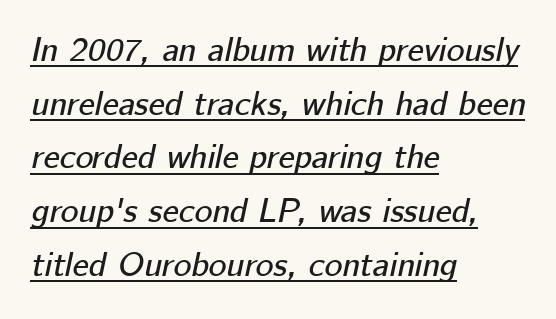
Q: Is the text italic (slanted)? A: Yes, it leans right by about 12 degrees.
Q: Is the text underlined? A: Yes.
Q: How is the paragraph aligned? A: Left-aligned.
Q: Is the spacing between letters normal or unusually wide? A: Normal.
Q: Is the spacing between lines tight, normal or loose? A: Normal.
Q: Width (condensed, normal, or wide)? A: Normal.
Q: Stroke contrast? A: Low.
Q: x-height? A: Medium.
Q: Monospaced? A: No.
